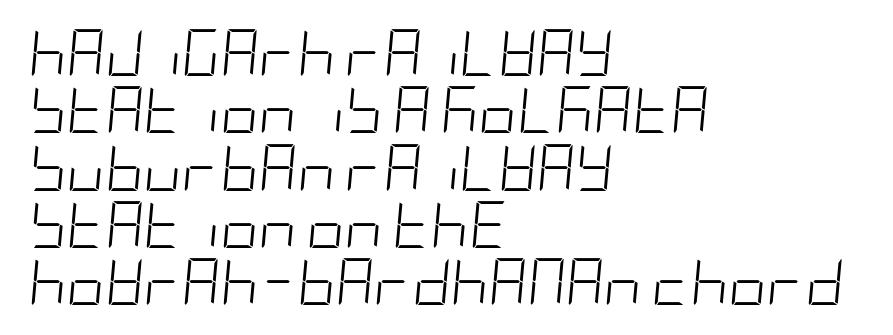
Beneath every word, the page is bare. The weight would be labelled regular, book, light, or lighter still. This sample uses plain, unmodified letter spacing. The compositor pushed each line to the left boundary. Compared with ordinary roman type, these characters are visibly tilted.
